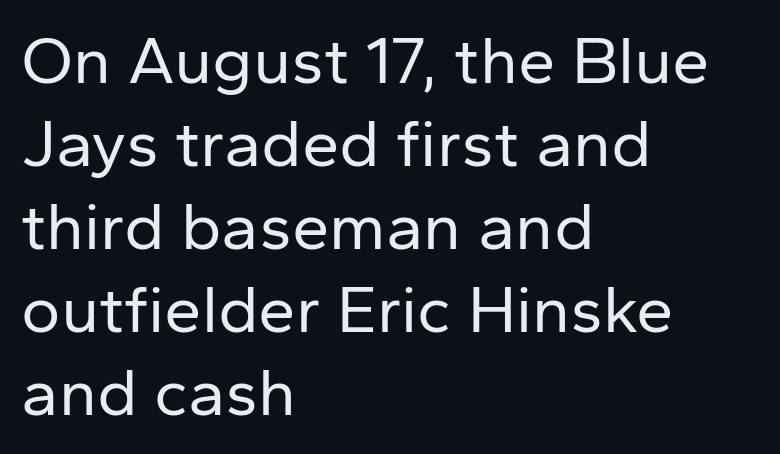
Serif or sans? Sans — the stroke terminals are bare. The rendering uses natural spacing where letterforms have individual widths. Stem width sits at or under what a default text font uses. If you drew a ruler down the left edge, every line would touch it. When letters stand straight like this, we call the style roman or upright. Descenders are the only things crossing below the line.
